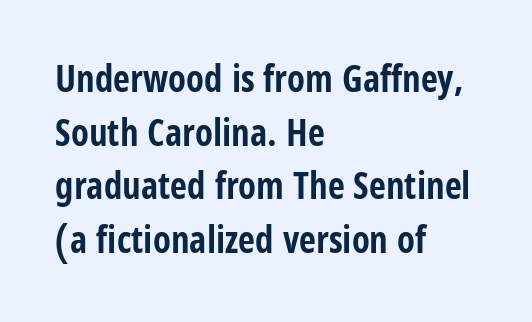
The image shows 37 px bold, condensed sans-serif type, upright; set left-aligned, normal line spacing (1.45x), normal letter spacing, not underlined; low stroke contrast and a large x-height.
